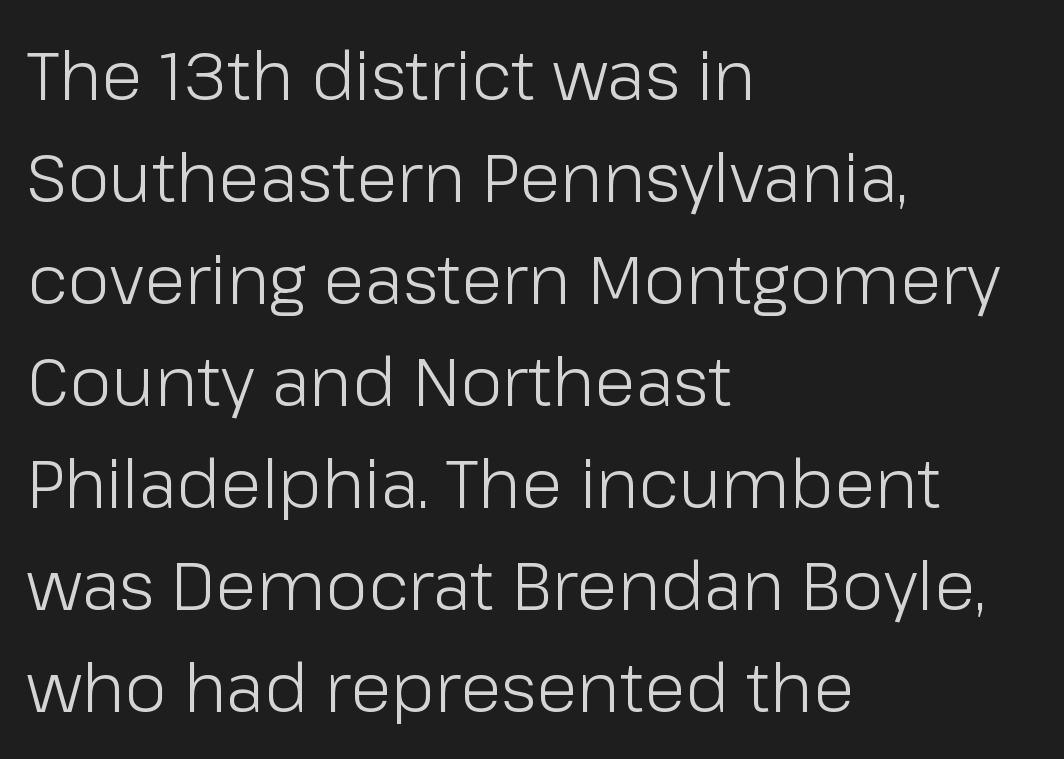
Serif or sans? Sans — the stroke terminals are bare. What's the leading like? Ordinary, nothing unusual. Anything drawn beneath the words? Only blank space. Italic? Not at all — the glyphs are vertical. Horizontally, the lines are justified to the leading edge only. The font sits on the lighter half of the weight spectrum, regular included.
